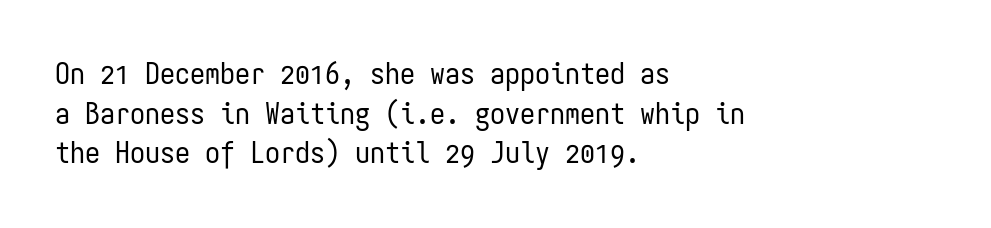
{"serif": "no", "italic": "no", "bold": "no", "weight": "regular", "width": "condensed", "stroke_contrast": "low", "x_height": "medium", "monospaced": "yes", "underline": "no", "align": "left", "line_spacing": "normal", "line_spacing_ratio": 1.32, "letter_spacing": "normal", "letter_spacing_em": 0.0, "glyph_px": 30}
